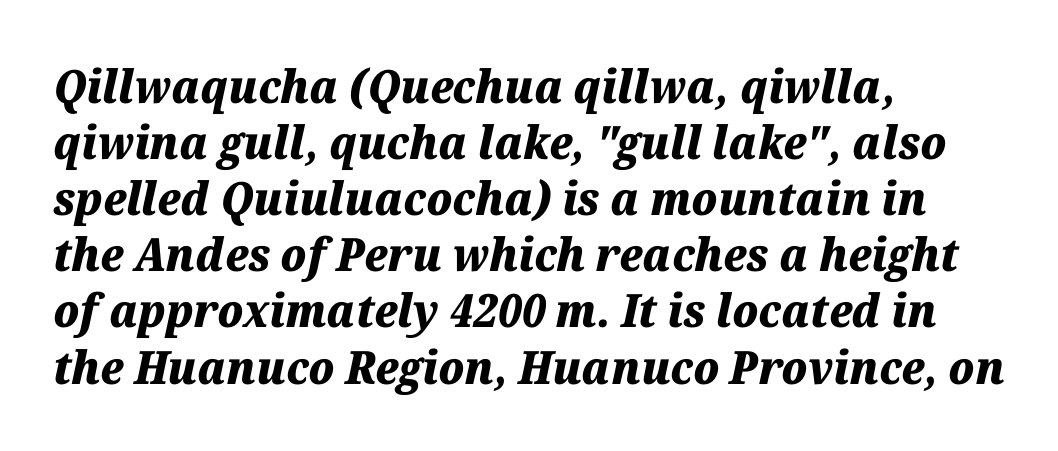
Q: Is the text bold? A: Yes.
Q: Is the text italic (slanted)? A: Yes, it leans right by about 12 degrees.
Q: Is the text underlined? A: No.
Q: How is the paragraph aligned? A: Left-aligned.
Q: Is the spacing between letters normal or unusually wide? A: Normal.
Q: Width (condensed, normal, or wide)? A: Normal.
Q: Stroke contrast? A: Medium.
Q: x-height? A: Medium.
Q: Monospaced? A: No.
